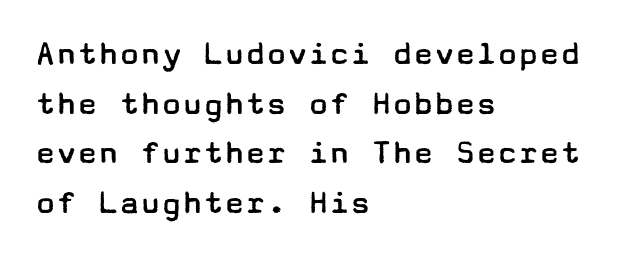
{"serif": "no", "italic": "no", "bold": "no", "weight": "regular", "width": "wide", "stroke_contrast": "low", "x_height": "medium", "underline": "no", "align": "left", "line_spacing": "normal", "line_spacing_ratio": 1.42, "letter_spacing": "normal", "letter_spacing_em": 0.0, "glyph_px": 35}
